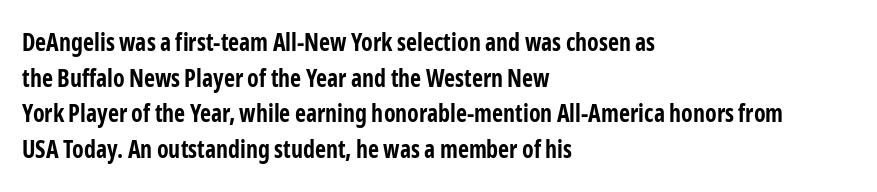
Q: Is the text bold? A: Yes.
Q: Is the text italic (slanted)? A: No, it is upright.
Q: Is the text underlined? A: No.
Q: How is the paragraph aligned? A: Left-aligned.
Q: Is the spacing between letters normal or unusually wide? A: Normal.
Q: Is the spacing between lines tight, normal or loose? A: Normal.
